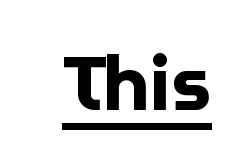
Q: Is the text bold? A: Yes.
Q: Is the text italic (slanted)? A: No, it is upright.
Q: Is the typeface a serif or a sans-serif typeface? A: Sans-serif.
Q: Is the text underlined? A: Yes.
Q: Is the spacing between letters normal or unusually wide? A: Normal.
Q: Width (condensed, normal, or wide)? A: Normal.
Q: Stroke contrast? A: Low.
Q: x-height? A: Medium.
Q: Monospaced? A: No.
